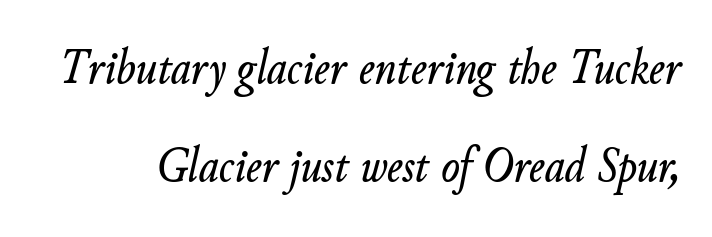
The image shows 49 px text type, italic (leaning right); set loose line spacing (1.99x), normal letter spacing, not underlined; low stroke contrast and a small x-height.
